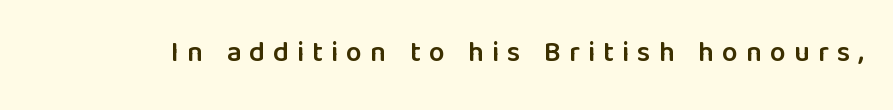
The image shows 28 px semibold sans-serif type, upright; set unusually wide letter spacing (+0.29 em), not underlined; low stroke contrast and a medium x-height.
